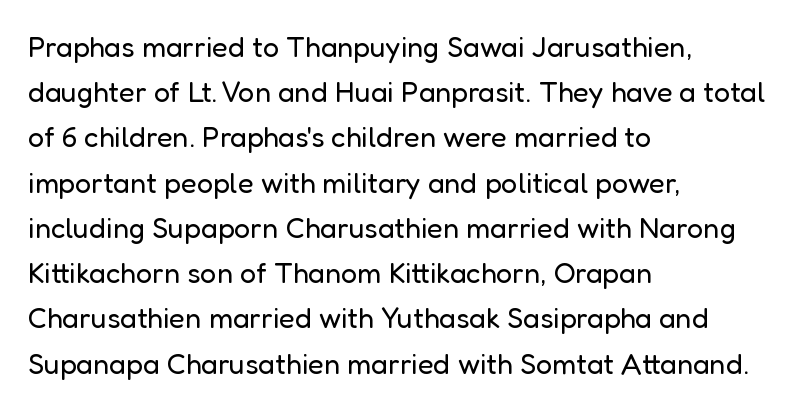
This is sans-serif lettering, the kind often seen on screens and signage. The lettering stays uniformly vertical, giving the passage a roman look. Beneath every word, the page is bare. The face used here is proportionally spaced, like ordinary book or web type. Summary of weight: not heavy and not bold.
